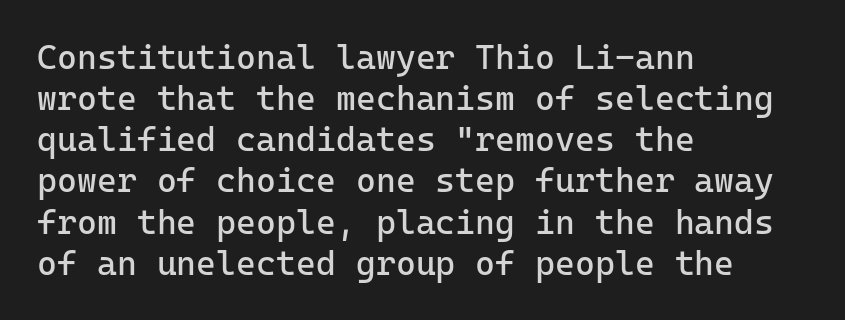
This rendering features lettering with no underline. Stroke thickness stays within the range of a standard reading face or lighter. Every character here occupies the same horizontal width, giving the sample a typewriter-like rhythm. Leftover space on each line is placed entirely after the last word. It's the straight-up-and-down kind of type.
